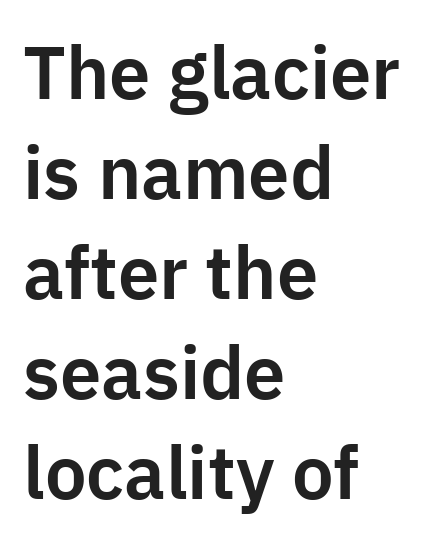
{"serif": "no", "italic": "no", "width": "normal", "stroke_contrast": "low", "x_height": "medium", "monospaced": "no", "underline": "no", "align": "left", "line_spacing": "normal", "line_spacing_ratio": 1.35, "letter_spacing": "normal", "letter_spacing_em": 0.0, "glyph_px": 74}
